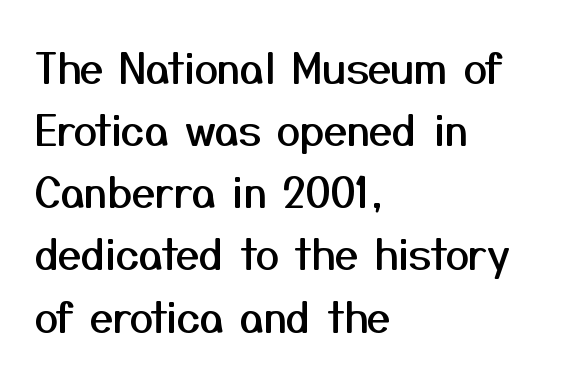
In terms of letterspacing, this is plain default setting. Looks like regular typesetting: each glyph gets only the width it needs. Bare-footed words on every line. The letters carry no serifs — their stems end cleanly without finishing strokes. The paragraph has a hard left edge and a soft right edge.
